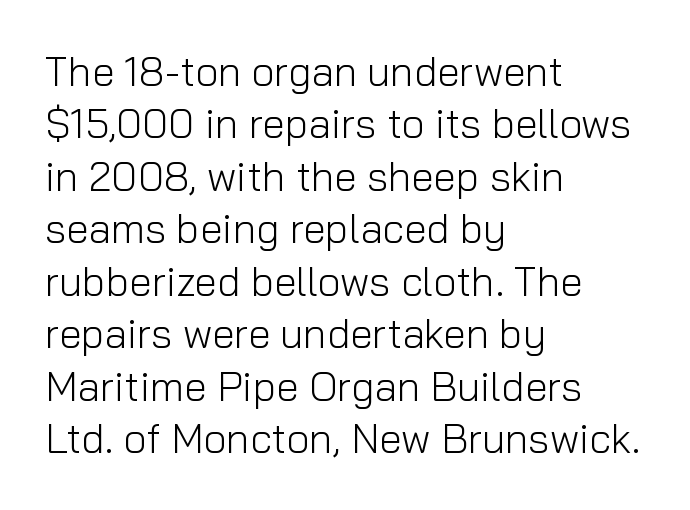
The image shows 41 px light sans-serif type, upright; set left-aligned, normal line spacing (1.28x), normal letter spacing, not underlined; low stroke contrast and a medium x-height.
